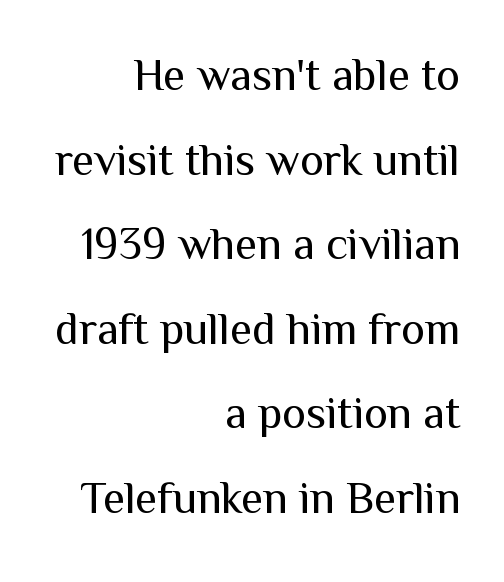
The image shows 45 px regular-weight sans-serif type, upright; set right-aligned, line spacing 1.88x, normal letter spacing, not underlined; medium stroke contrast and a medium x-height.
